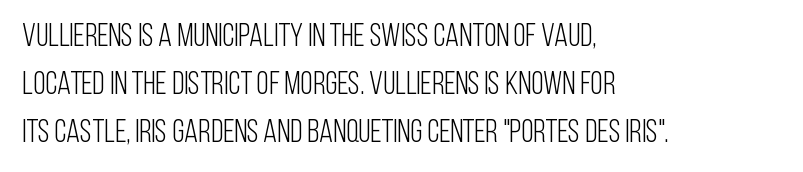
{"serif": "no", "italic": "no", "bold": "no", "weight": "light", "width": "condensed", "stroke_contrast": "low", "x_height": "large", "monospaced": "no", "underline": "no", "align": "left", "line_spacing": "normal", "line_spacing_ratio": 1.5, "letter_spacing": "normal", "letter_spacing_em": 0.0, "glyph_px": 32}
